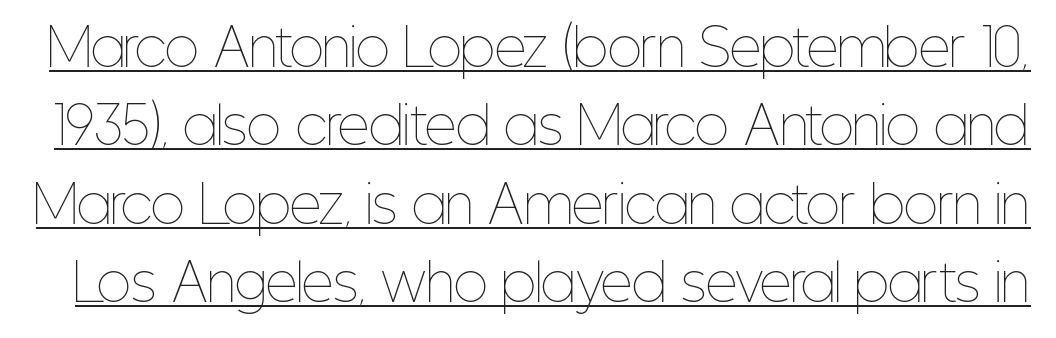
Heft: none added — not bold. The passage shown is typed in a proportional face where columns would drift. Posture: straight, roman, zero tilt. This is underlined copy, the kind a proofreader might mark for attention. Regarding leading, the lines here are spaced in the standard way.
